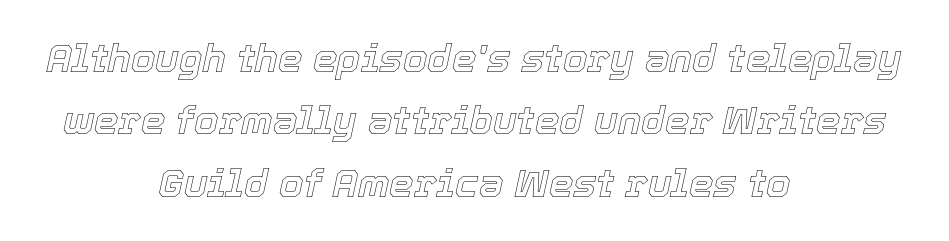
The image shows 39 px text type, italic (leaning right); set centered, normal line spacing (1.6x), normal letter spacing, not underlined; a medium x-height.
